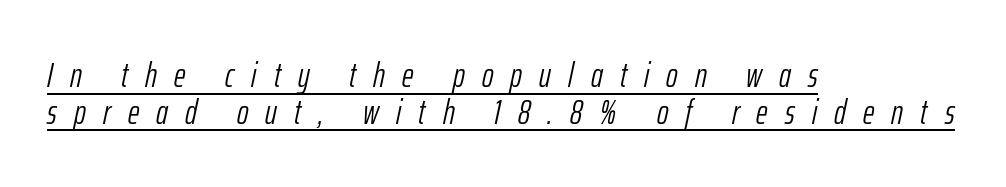
{"italic": "yes", "lean": "right", "slant_degrees": 12, "bold": "no", "weight": "light", "width": "condensed", "stroke_contrast": "low", "x_height": "medium", "monospaced": "no", "underline": "yes", "align": "left", "line_spacing": "tight", "line_spacing_ratio": 1.05, "letter_spacing": "wide", "letter_spacing_em": 0.49, "glyph_px": 35}
